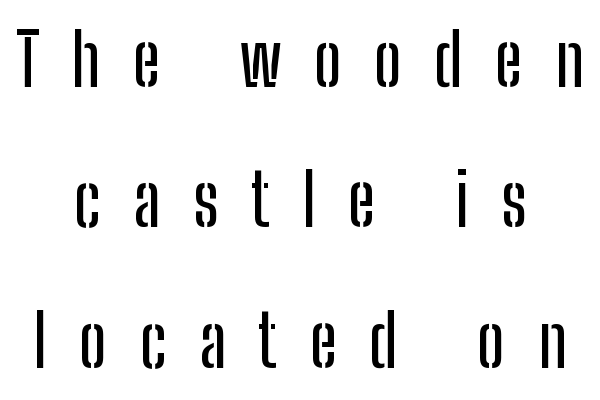
The type is letterspaced generously, with wide tracking. Does the lettering tilt? It doesn't — this is upright. Lines of text with bare space underneath. This is sans-serif lettering, the kind often seen on screens and signage.
